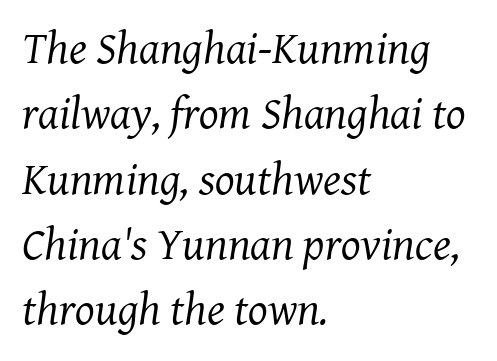
Q: Is the text bold? A: No.
Q: Is the text italic (slanted)? A: Yes, it leans right by about 8 degrees.
Q: Is the typeface a serif or a sans-serif typeface? A: Serif.
Q: Is the text underlined? A: No.
Q: How is the paragraph aligned? A: Left-aligned.
Q: Is the spacing between letters normal or unusually wide? A: Normal.
Q: Is the spacing between lines tight, normal or loose? A: Normal.
Q: Width (condensed, normal, or wide)? A: Normal.
Q: Stroke contrast? A: Medium.
Q: x-height? A: Medium.
Q: Monospaced? A: No.
